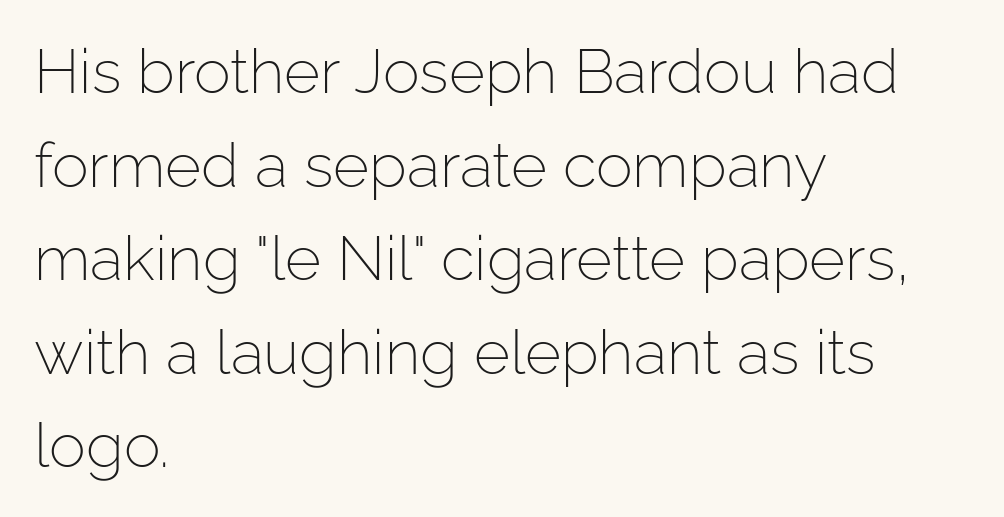
The image shows 62 px light sans-serif type, upright; set left-aligned, normal line spacing (1.51x), normal letter spacing, not underlined; low stroke contrast and a medium x-height.
